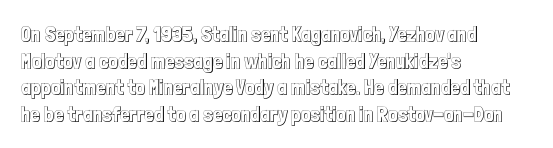
Q: Is the text italic (slanted)? A: No, it is upright.
Q: Is the text underlined? A: No.
Q: How is the paragraph aligned? A: Left-aligned.
Q: Is the spacing between letters normal or unusually wide? A: Normal.
Q: Is the spacing between lines tight, normal or loose? A: Normal.
